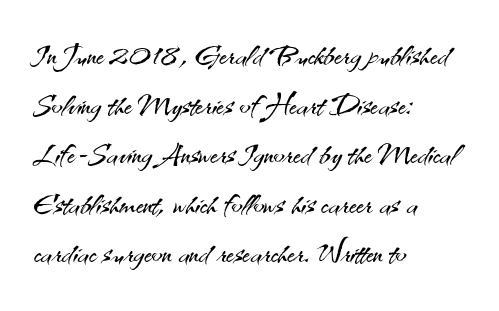
{"serif": "no", "bold": "no", "weight": "light", "width": "normal", "stroke_contrast": "medium", "x_height": "small", "monospaced": "no", "underline": "no", "align": "left", "line_spacing_ratio": 1.21, "letter_spacing": "normal", "letter_spacing_em": 0.0, "glyph_px": 41}
